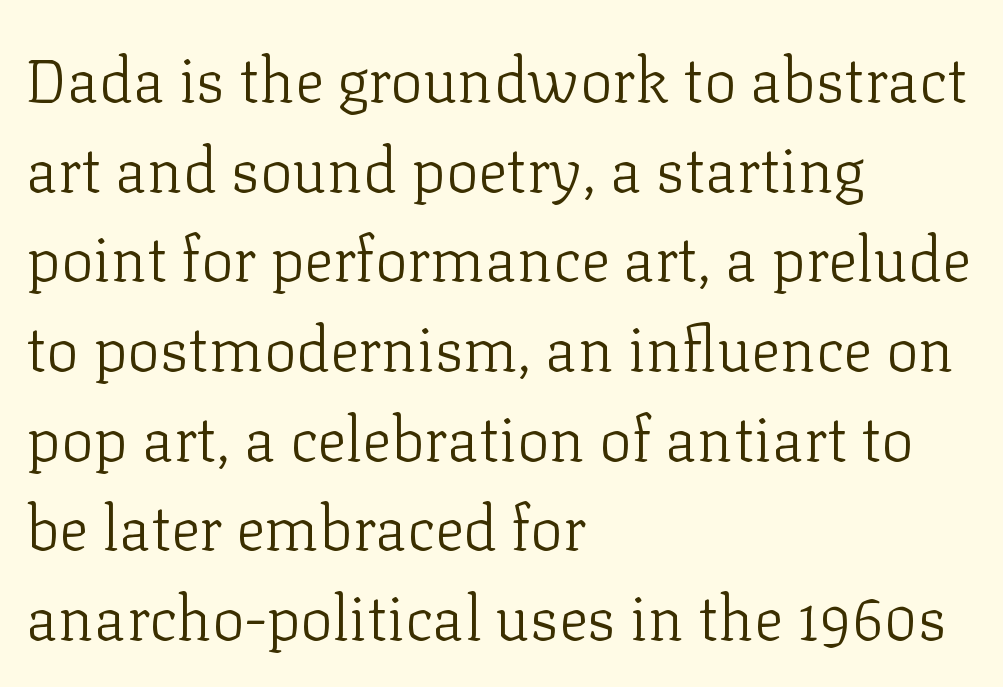
The paragraph has a hard left edge and a soft right edge. Descenders hang freely into open space. The face used here is seriffed, in the tradition of book romans. Each letter keeps its own natural width here, so spacing adapts to shape.
